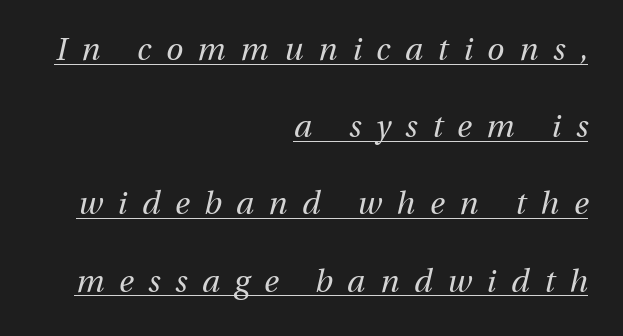
The image shows 31 px regular-weight type, italic (leaning right); set right-aligned, loose line spacing (2.49x), unusually wide letter spacing (+0.48 em), underlined; medium stroke contrast and a medium x-height.
